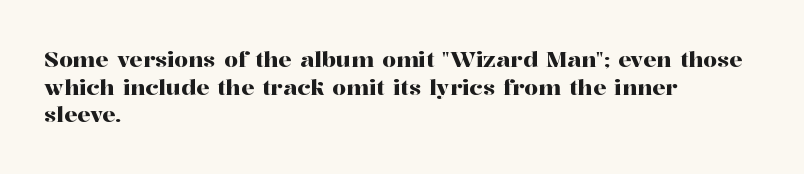
Q: Is the text italic (slanted)? A: No, it is upright.
Q: Is the text underlined? A: No.
Q: How is the paragraph aligned? A: Left-aligned.
Q: Is the spacing between letters normal or unusually wide? A: Normal.
Q: Is the spacing between lines tight, normal or loose? A: Normal.
